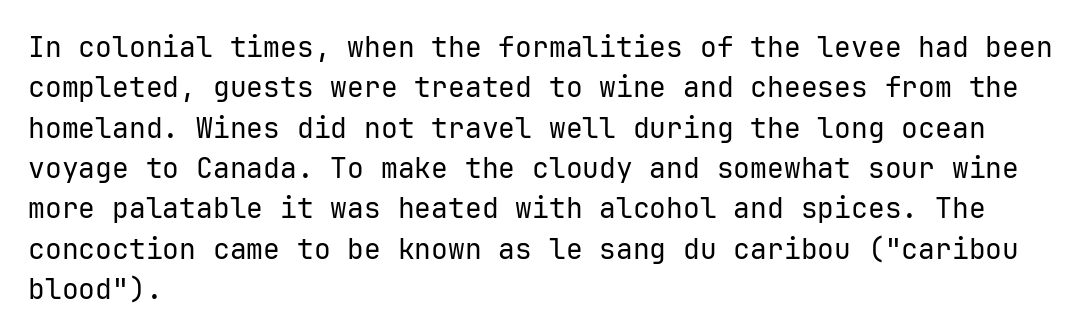
{"serif": "no", "italic": "no", "bold": "no", "weight": "regular", "width": "normal", "stroke_contrast": "low", "x_height": "medium", "monospaced": "yes", "underline": "no", "align": "left", "line_spacing": "normal", "line_spacing_ratio": 1.44, "letter_spacing": "normal", "letter_spacing_em": 0.0, "glyph_px": 28}
